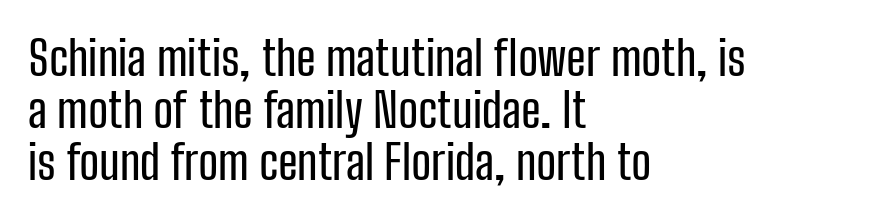
{"serif": "no", "italic": "no", "width": "condensed", "stroke_contrast": "low", "x_height": "medium", "monospaced": "no", "underline": "no", "align": "left", "line_spacing": "tight", "line_spacing_ratio": 1.08, "letter_spacing": "normal", "letter_spacing_em": 0.0, "glyph_px": 48}
